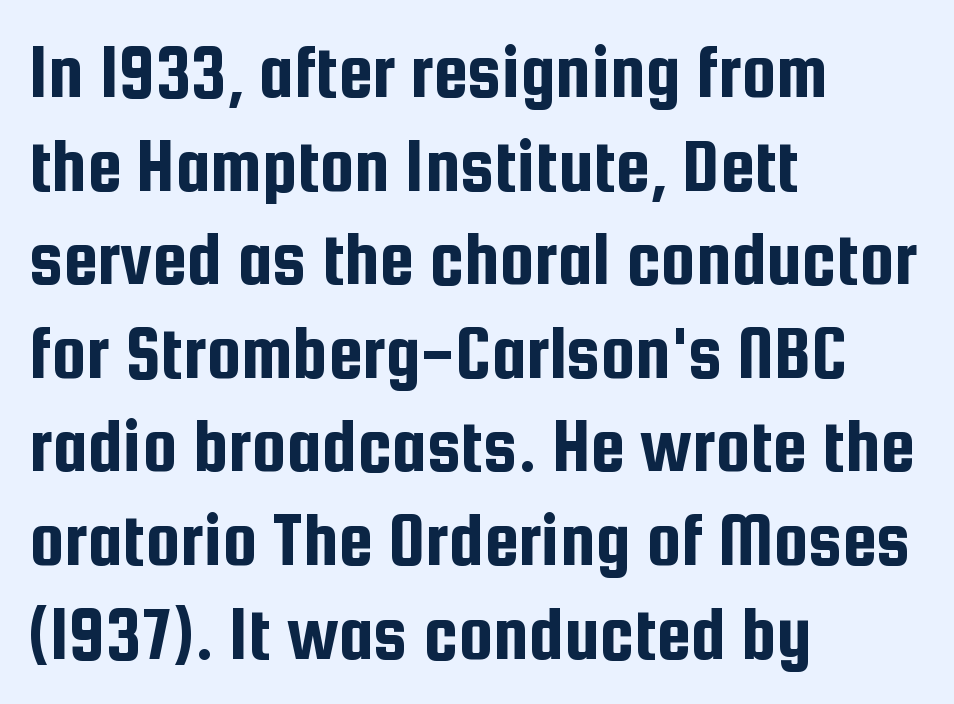
{"serif": "no", "italic": "no", "width": "condensed", "stroke_contrast": "low", "x_height": "medium", "monospaced": "no", "underline": "no", "align": "left", "line_spacing_ratio": 1.2, "letter_spacing": "normal", "letter_spacing_em": 0.0, "glyph_px": 78}
